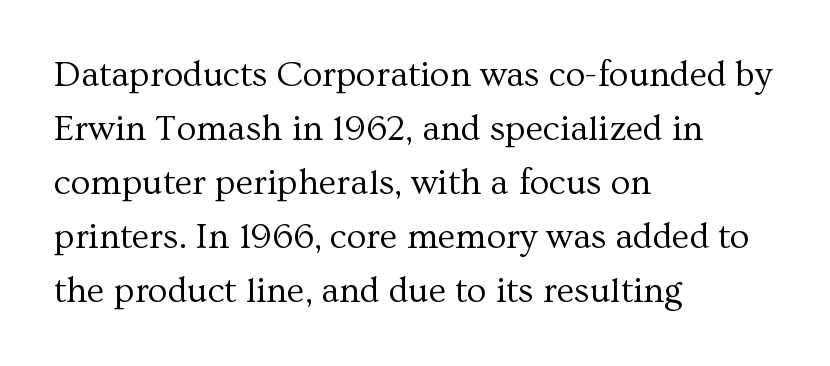
{"serif": "yes", "italic": "no", "bold": "no", "weight": "regular", "width": "normal", "stroke_contrast": "medium", "x_height": "medium", "monospaced": "no", "underline": "no", "align": "left", "line_spacing": "normal", "line_spacing_ratio": 1.5, "letter_spacing": "normal", "letter_spacing_em": 0.0, "glyph_px": 36}
